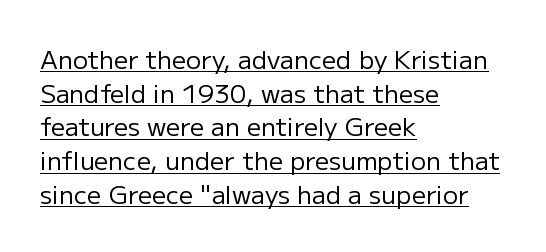
{"italic": "no", "bold": "no", "underline": "yes", "align": "left", "line_spacing": "normal", "line_spacing_ratio": 1.35, "letter_spacing": "normal", "letter_spacing_em": 0.0, "glyph_px": 25}
